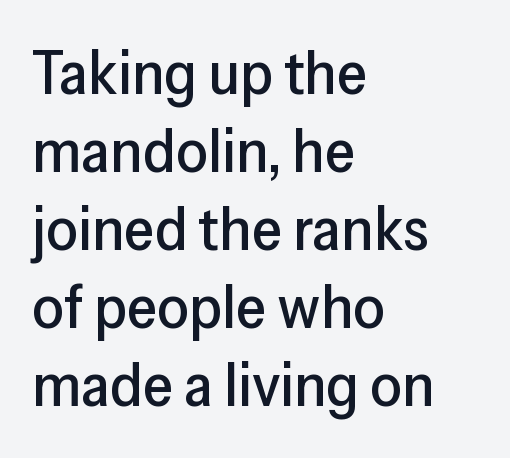
Q: Is the text italic (slanted)? A: No, it is upright.
Q: Is the typeface a serif or a sans-serif typeface? A: Sans-serif.
Q: Is the text underlined? A: No.
Q: How is the paragraph aligned? A: Left-aligned.
Q: Is the spacing between letters normal or unusually wide? A: Normal.
Q: Is the spacing between lines tight, normal or loose? A: Normal.
Q: Width (condensed, normal, or wide)? A: Normal.
Q: Stroke contrast? A: Low.
Q: x-height? A: Medium.
Q: Monospaced? A: No.
